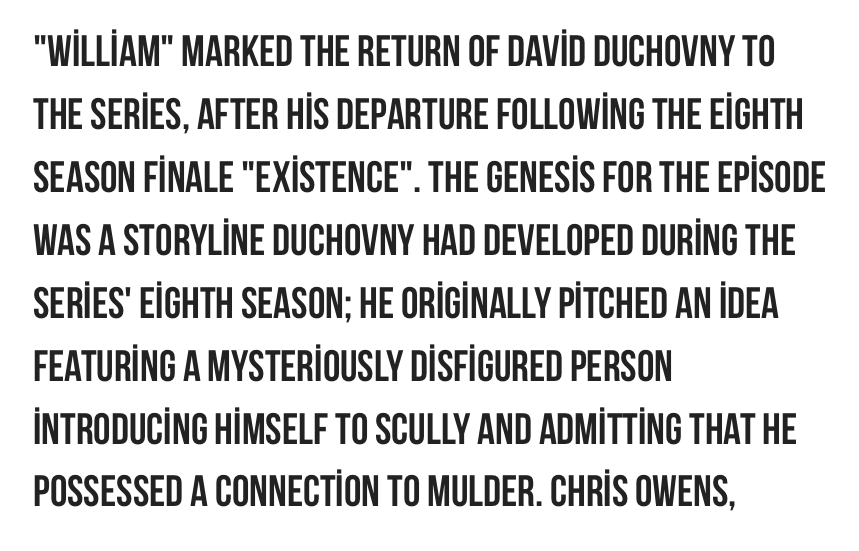
Q: Is the text bold? A: Yes.
Q: Is the text italic (slanted)? A: No, it is upright.
Q: Is the typeface a serif or a sans-serif typeface? A: Sans-serif.
Q: Is the text underlined? A: No.
Q: How is the paragraph aligned? A: Left-aligned.
Q: Is the spacing between letters normal or unusually wide? A: Normal.
Q: Is the spacing between lines tight, normal or loose? A: Normal.
Q: Width (condensed, normal, or wide)? A: Condensed.
Q: Stroke contrast? A: Low.
Q: x-height? A: Large.
Q: Monospaced? A: No.
